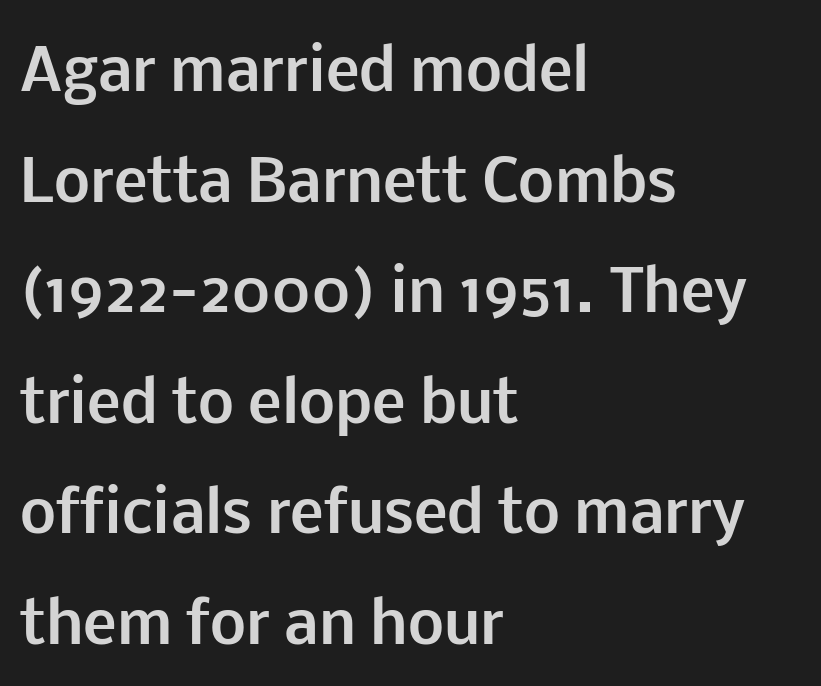
{"serif": "no", "italic": "no", "bold": "yes", "weight": "bold", "width": "normal", "stroke_contrast": "low", "x_height": "medium", "monospaced": "no", "underline": "no", "align": "left", "line_spacing": "loose", "line_spacing_ratio": 1.94, "letter_spacing": "normal", "letter_spacing_em": 0.0, "glyph_px": 57}
